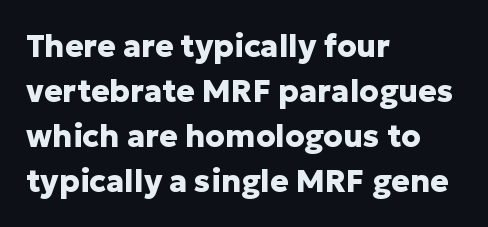
The specimen omits any rule beneath the text block's lines. Its strokes are broad and dark, the hallmark of bold type. Typeset ragged right — the left edge is the straight one. The letters advance in unequal steps, a hallmark of proportional type.
